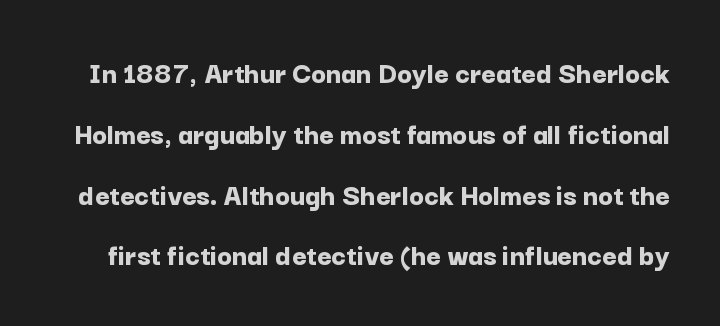
{"serif": "no", "italic": "no", "bold": "yes", "weight": "bold", "width": "normal", "stroke_contrast": "low", "x_height": "medium", "monospaced": "no", "underline": "no", "line_spacing": "loose", "line_spacing_ratio": 1.96, "letter_spacing": "normal", "letter_spacing_em": 0.0, "glyph_px": 31}
